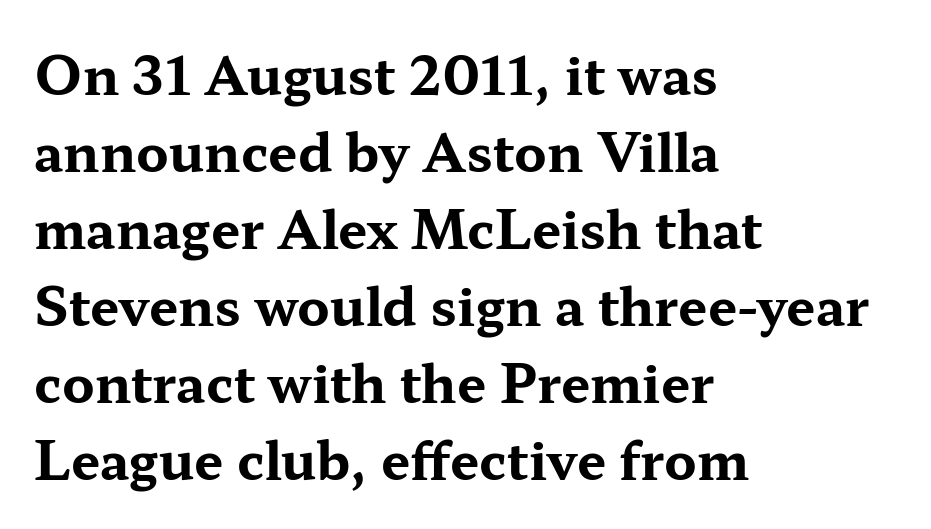
Q: Is the text bold? A: Yes.
Q: Is the text italic (slanted)? A: No, it is upright.
Q: Is the typeface a serif or a sans-serif typeface? A: Serif.
Q: Is the text underlined? A: No.
Q: How is the paragraph aligned? A: Left-aligned.
Q: Is the spacing between letters normal or unusually wide? A: Normal.
Q: Is the spacing between lines tight, normal or loose? A: Normal.
Q: Width (condensed, normal, or wide)? A: Wide.
Q: Stroke contrast? A: Medium.
Q: x-height? A: Medium.
Q: Monospaced? A: No.
